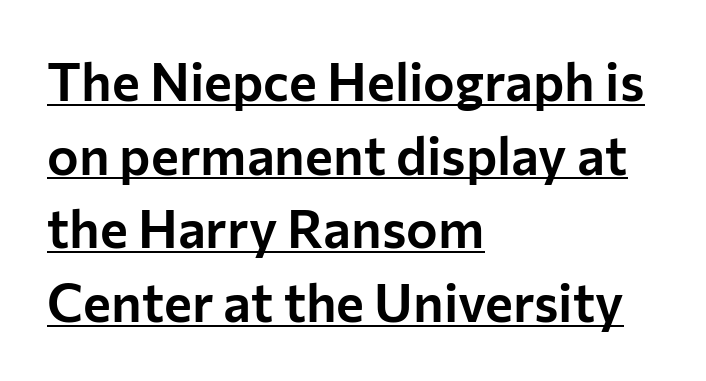
The image shows 53 px sans-serif type, upright; set left-aligned, normal line spacing (1.39x), normal letter spacing, underlined; low stroke contrast and a medium x-height.
